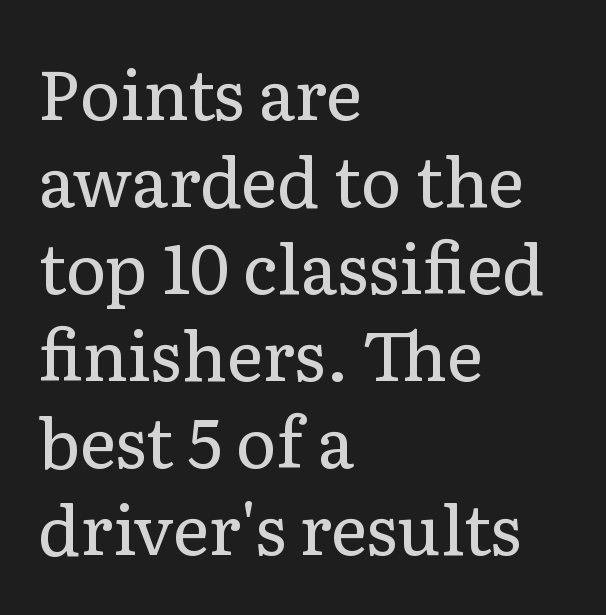
Is the stroke heavy? The answer is a plain regular-or-lighter. Old-style or modern, the face here clearly has serifs. A bare baseline throughout the passage. Tracking here is standard; glyphs follow each other at the usual distance. Characters remain perfectly vertical along every line.
